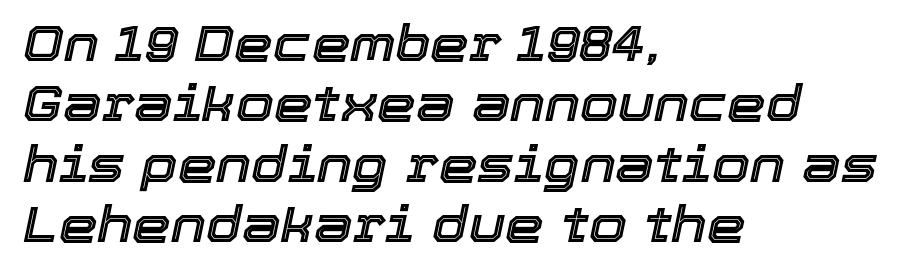
{"italic": "yes", "lean": "right", "slant_degrees": 12, "width": "normal", "x_height": "medium", "monospaced": "no", "underline": "no", "align": "left", "line_spacing_ratio": 1.23, "letter_spacing": "normal", "letter_spacing_em": 0.0, "glyph_px": 49}
